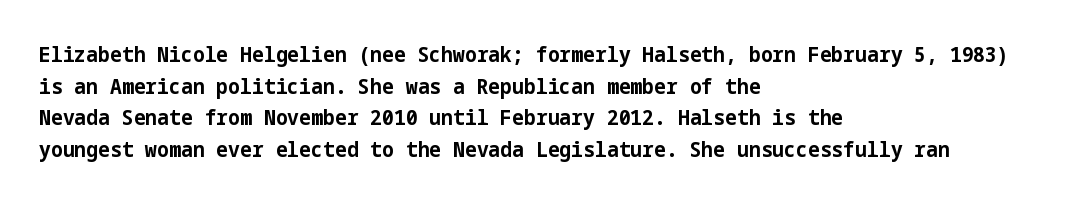
Q: Is the text bold? A: Yes.
Q: Is the text italic (slanted)? A: No, it is upright.
Q: Is the text underlined? A: No.
Q: How is the paragraph aligned? A: Left-aligned.
Q: Is the spacing between letters normal or unusually wide? A: Normal.
Q: Is the spacing between lines tight, normal or loose? A: Normal.
